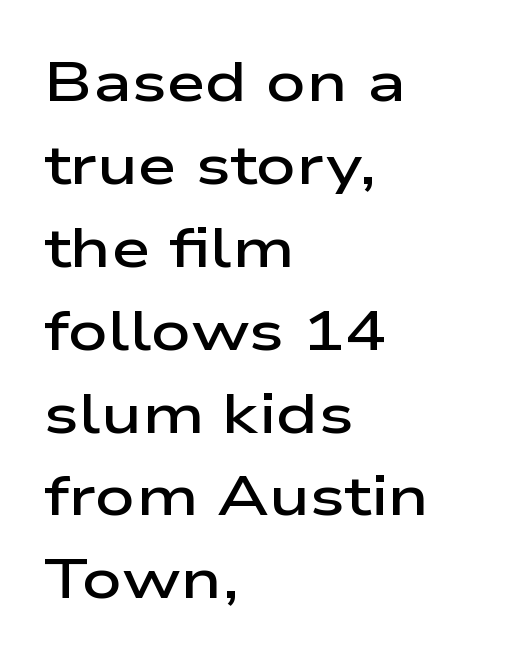
The image shows 56 px semibold, wide sans-serif type, upright; set left-aligned, normal line spacing (1.48x), normal letter spacing, not underlined; low stroke contrast and a medium x-height.
